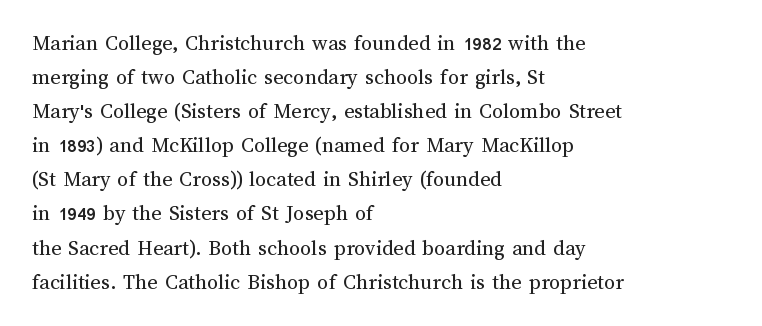
Q: Is the text bold? A: No.
Q: Is the text italic (slanted)? A: No, it is upright.
Q: Is the text underlined? A: No.
Q: How is the paragraph aligned? A: Left-aligned.
Q: Is the spacing between letters normal or unusually wide? A: Normal.
Q: Is the spacing between lines tight, normal or loose? A: Normal.
